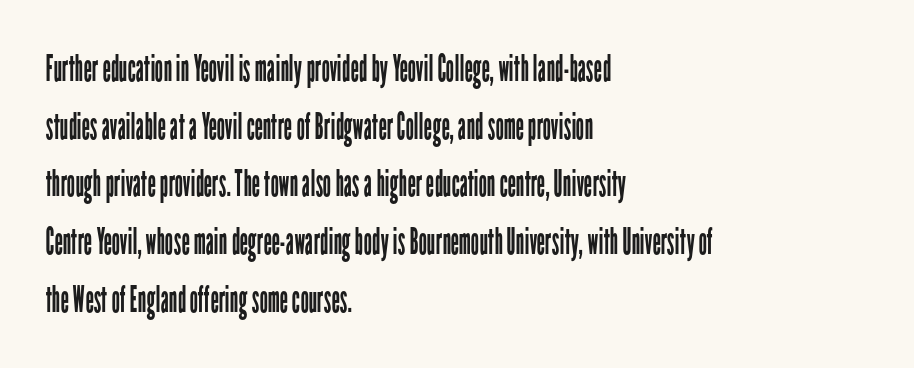
Q: Is the text bold? A: No.
Q: Is the text italic (slanted)? A: No, it is upright.
Q: Is the typeface a serif or a sans-serif typeface? A: Sans-serif.
Q: Is the text underlined? A: No.
Q: How is the paragraph aligned? A: Left-aligned.
Q: Is the spacing between letters normal or unusually wide? A: Normal.
Q: Is the spacing between lines tight, normal or loose? A: Normal.
Q: Width (condensed, normal, or wide)? A: Condensed.
Q: Stroke contrast? A: Low.
Q: x-height? A: Medium.
Q: Monospaced? A: No.
